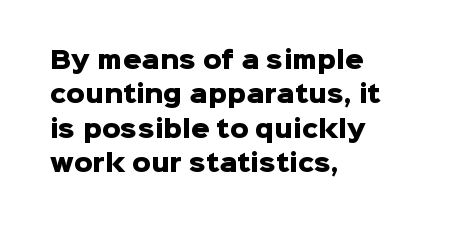
Is the letter spacing exaggerated? No — it looks like the ordinary default. Reading down the block, your eye returns to a fixed left position each line. Heavy-handed strokes throughout: this text is bold. Just letters on the line, the space beneath them empty. Baseline-to-baseline distance is the conventional proportion of letter height. A roman cut, with each character standing at attention.
